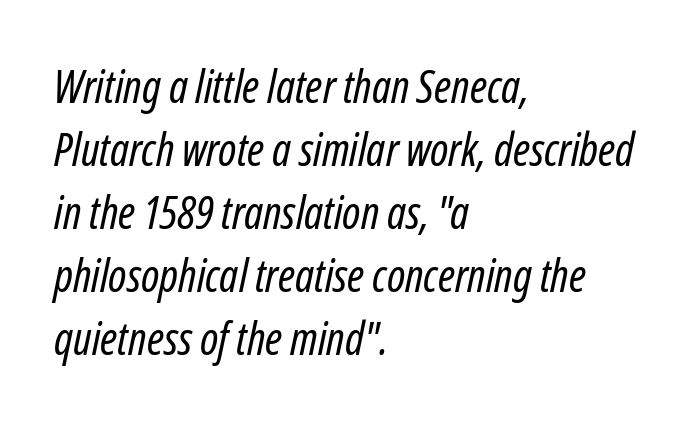
The lines in this sample share a left origin and differ only in where they stop. No extra ink here — the face is not bold. How would I describe the line gaps? Plain and ordinary. Nobody touched the tracking dial on this one.
